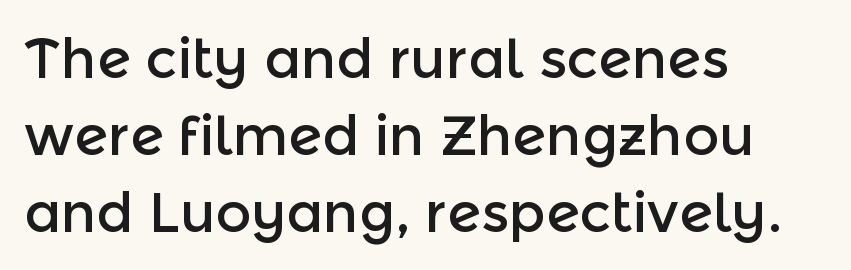
The text block is weighted toward the left margin, trailing off unevenly rightward. Quick note: not italic, upright. The space beneath each line is pristine and unruled. The type family on display is of the sans-serif kind. The face used here is rendered with its standard letterfit. Think of a printed novel: that variable character pitch is what you see here.
